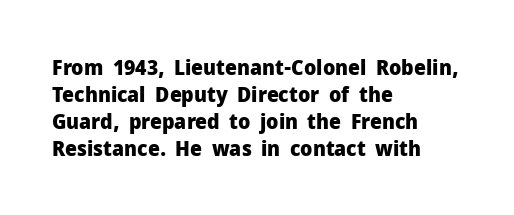
The image shows 21 px bold type, upright; set left-aligned, normal line spacing (1.28x), normal letter spacing, not underlined.
